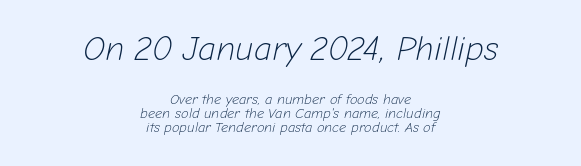
Q: Is the text bold? A: No.
Q: Is the text italic (slanted)? A: Yes, it leans right by about 12 degrees.
Q: Is the text underlined? A: No.
Q: How is the paragraph aligned? A: Centered.
Q: Is the spacing between letters normal or unusually wide? A: Normal.
Q: Is the spacing between lines tight, normal or loose? A: Tight.
Q: Which block of text is set in a larger size, the first (top) or the second (bottom)? A: The first (top) one.
Q: Width (condensed, normal, or wide)? A: Normal.
Q: Stroke contrast? A: Low.
Q: x-height? A: Medium.
Q: Monospaced? A: No.
